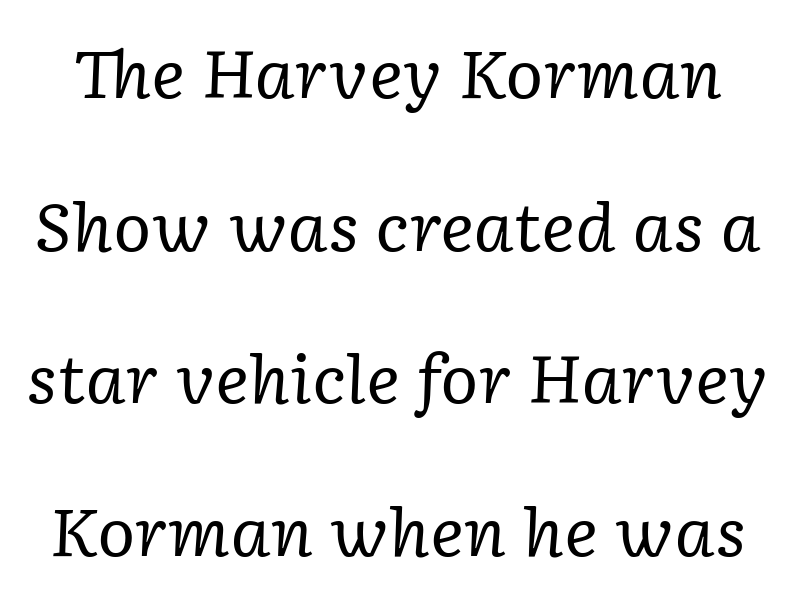
Q: Is the text bold? A: No.
Q: Is the text italic (slanted)? A: Yes, it leans right by about 2 degrees.
Q: Is the typeface a serif or a sans-serif typeface? A: Serif.
Q: Is the text underlined? A: No.
Q: Is the spacing between letters normal or unusually wide? A: Normal.
Q: Is the spacing between lines tight, normal or loose? A: Loose.
Q: Width (condensed, normal, or wide)? A: Normal.
Q: Stroke contrast? A: Low.
Q: x-height? A: Medium.
Q: Monospaced? A: No.
